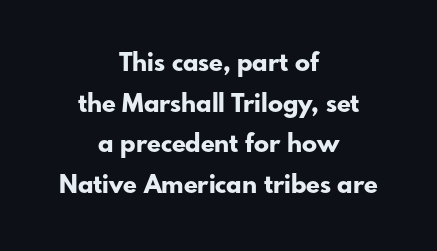
The image shows 25 px bold type, upright; set centered, normal line spacing (1.63x), normal letter spacing, not underlined.
